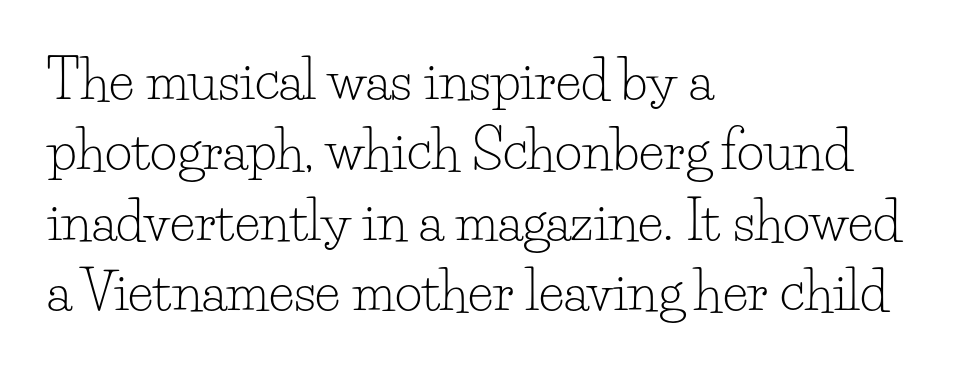
Q: Is the text bold? A: No.
Q: Is the text italic (slanted)? A: No, it is upright.
Q: Is the typeface a serif or a sans-serif typeface? A: Serif.
Q: Is the text underlined? A: No.
Q: How is the paragraph aligned? A: Left-aligned.
Q: Is the spacing between letters normal or unusually wide? A: Normal.
Q: Is the spacing between lines tight, normal or loose? A: Normal.
Q: Width (condensed, normal, or wide)? A: Normal.
Q: Stroke contrast? A: Low.
Q: x-height? A: Small.
Q: Monospaced? A: No.
